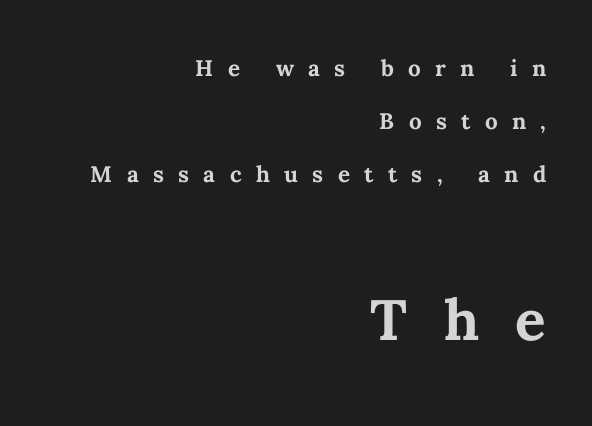
Q: Is the text bold? A: Yes.
Q: Is the text italic (slanted)? A: No, it is upright.
Q: Is the text underlined? A: No.
Q: How is the paragraph aligned? A: Right-aligned.
Q: Is the spacing between letters normal or unusually wide? A: Unusually wide.
Q: Which block of text is set in a larger size, the first (top) or the second (bottom)? A: The second (bottom) one.
Q: Width (condensed, normal, or wide)? A: Normal.
Q: Stroke contrast? A: Medium.
Q: x-height? A: Medium.
Q: Monospaced? A: No.
